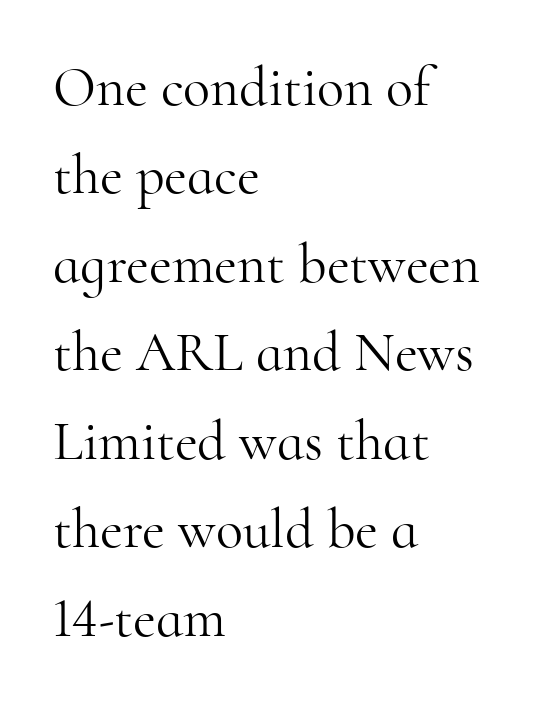
Q: Is the text bold? A: No.
Q: Is the text italic (slanted)? A: No, it is upright.
Q: Is the typeface a serif or a sans-serif typeface? A: Serif.
Q: Is the text underlined? A: No.
Q: How is the paragraph aligned? A: Left-aligned.
Q: Is the spacing between letters normal or unusually wide? A: Normal.
Q: Is the spacing between lines tight, normal or loose? A: Normal.
Q: Width (condensed, normal, or wide)? A: Normal.
Q: Stroke contrast? A: High.
Q: x-height? A: Small.
Q: Monospaced? A: No.
